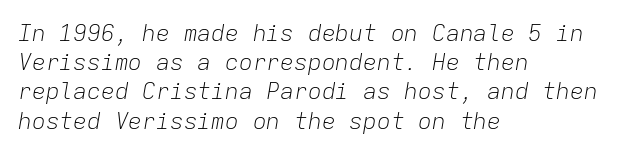
The image shows 23 px text type, italic (leaning right); set left-aligned, normal line spacing (1.27x), normal letter spacing, not underlined.
